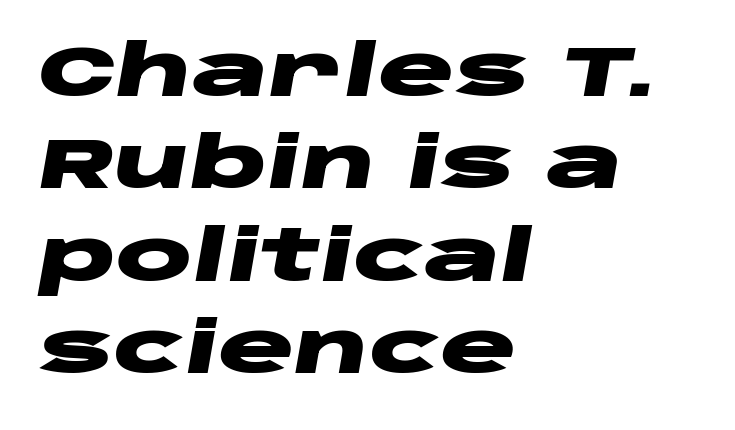
Q: Is the text bold? A: Yes.
Q: Is the text italic (slanted)? A: Yes, it leans right by about 10 degrees.
Q: Is the text underlined? A: No.
Q: How is the paragraph aligned? A: Left-aligned.
Q: Is the spacing between letters normal or unusually wide? A: Normal.
Q: Is the spacing between lines tight, normal or loose? A: Normal.
Q: Width (condensed, normal, or wide)? A: Wide.
Q: Stroke contrast? A: Low.
Q: x-height? A: Large.
Q: Monospaced? A: No.
